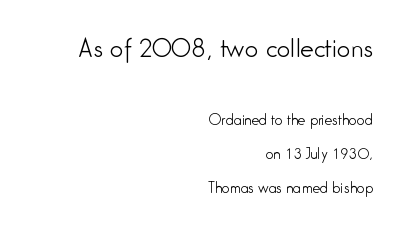
The lines in this sample share a right terminus and differ only in where they begin. Honestly, the rows look like they've been pulled way apart. If you drew a line through each stem, it would be perfectly vertical. Unbolded letterforms with no extra heft. A typesetter would call this zero additional tracking.
